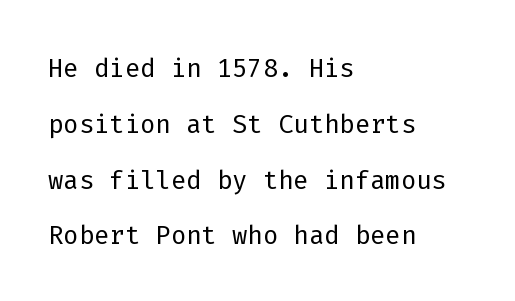
{"serif": "no", "italic": "no", "bold": "no", "weight": "light", "width": "normal", "stroke_contrast": "low", "x_height": "medium", "monospaced": "yes", "underline": "no", "align": "left", "line_spacing": "normal", "line_spacing_ratio": 1.55, "letter_spacing": "normal", "letter_spacing_em": 0.0, "glyph_px": 36}
